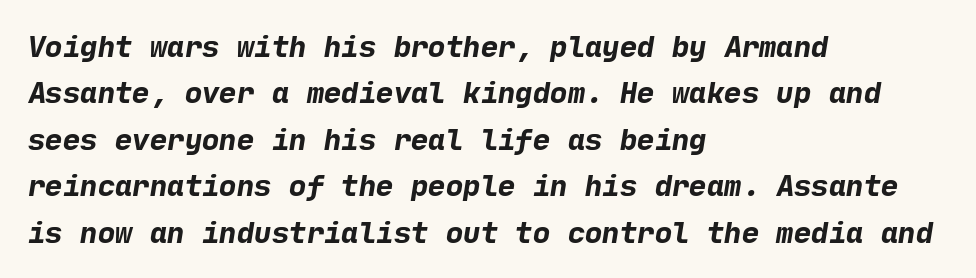
Q: Is the text bold? A: Yes.
Q: Is the typeface a serif or a sans-serif typeface? A: Sans-serif.
Q: Is the text underlined? A: No.
Q: How is the paragraph aligned? A: Left-aligned.
Q: Is the spacing between letters normal or unusually wide? A: Normal.
Q: Is the spacing between lines tight, normal or loose? A: Normal.
Q: Width (condensed, normal, or wide)? A: Normal.
Q: Stroke contrast? A: Low.
Q: x-height? A: Medium.
